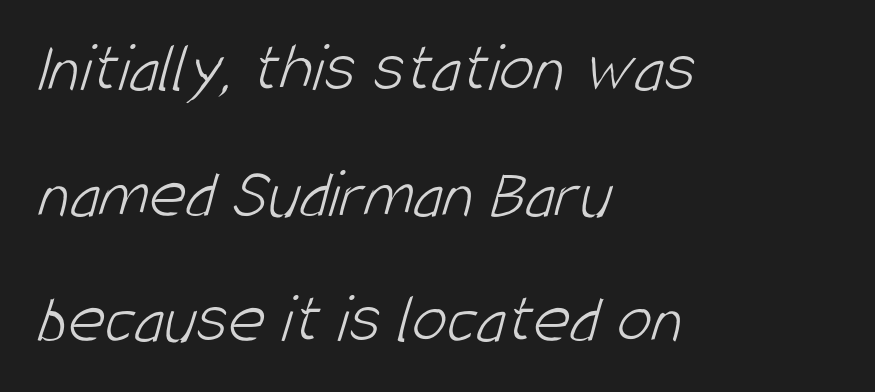
{"serif": "no", "bold": "no", "weight": "light", "width": "condensed", "stroke_contrast": "low", "x_height": "large", "monospaced": "no", "underline": "no", "align": "left", "line_spacing_ratio": 1.77, "letter_spacing": "normal", "letter_spacing_em": 0.0, "glyph_px": 71}
